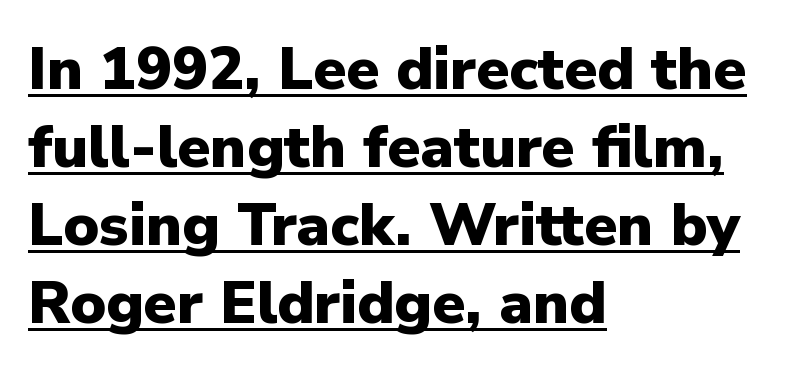
The image shows 60 px heavy sans-serif type, upright; set left-aligned, normal line spacing (1.3x), normal letter spacing, underlined; low stroke contrast and a medium x-height.
